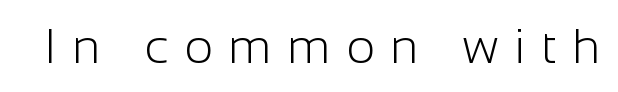
The passage shown is not bold in any degree. This rendering features lettering with no underline. These lines are rendered in a variable-pitch font. Look at the bottom of the vertical strokes: they stop flat, with no serifs. Do the letters lean? They stand straight.
